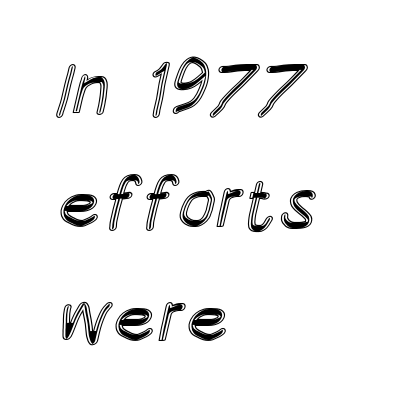
The image shows 73 px condensed type; set left-aligned, normal line spacing (1.57x), normal letter spacing, not underlined; a large x-height.
